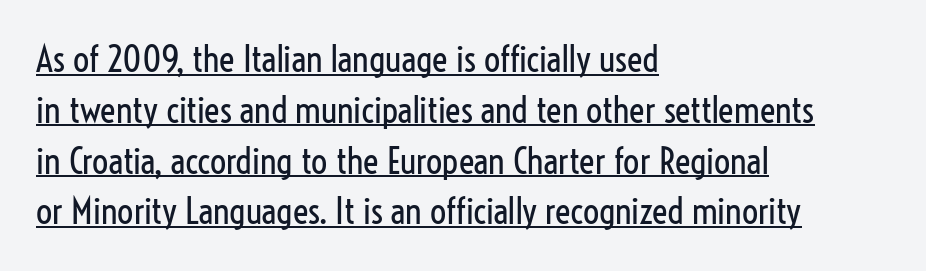
The image shows 36 px regular-weight, condensed sans-serif type, upright; set left-aligned, normal line spacing (1.41x), normal letter spacing, underlined; low stroke contrast and a medium x-height.
